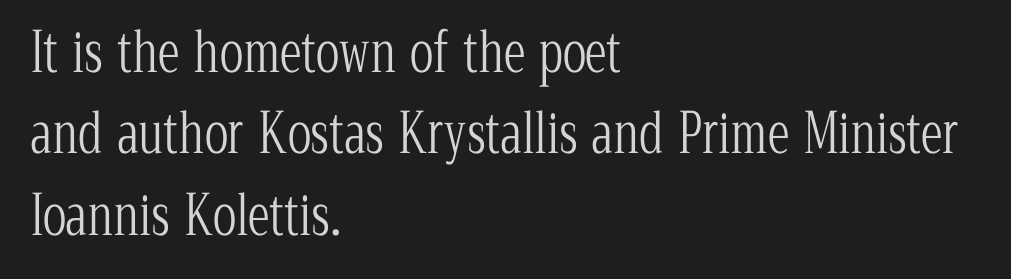
Notice how descenders clear the ascenders below comfortably — that's standard leading. Underline: absent. The face used here is proportionally spaced, like ordinary book or web type. There is no visible air inserted between adjacent glyphs.
